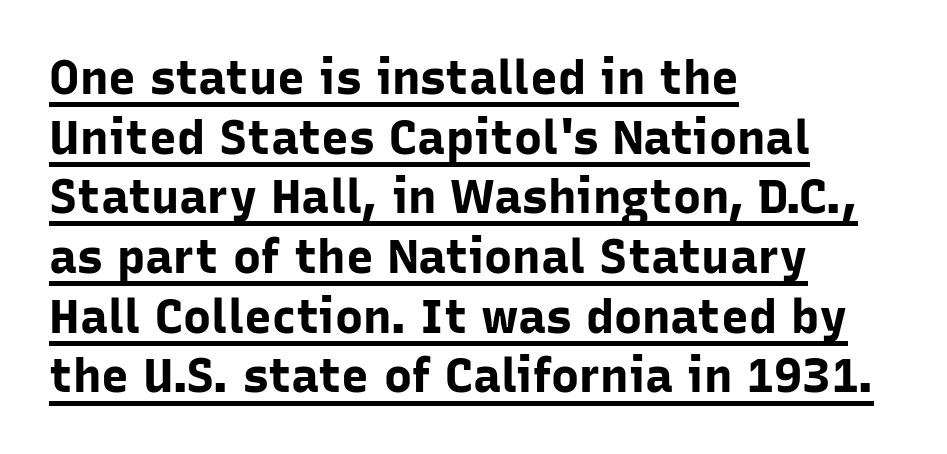
The image shows 47 px bold sans-serif type, upright; set left-aligned, normal line spacing (1.27x), normal letter spacing, underlined; low stroke contrast and a medium x-height.
